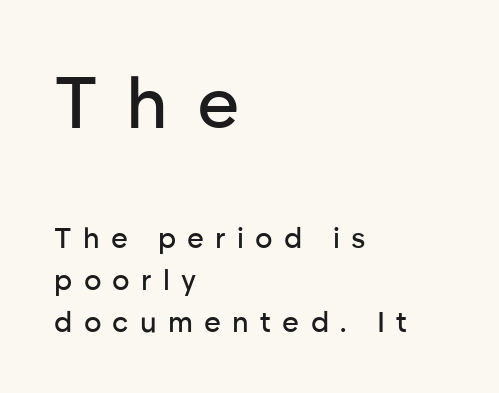
Q: Is the text italic (slanted)? A: No, it is upright.
Q: Is the typeface a serif or a sans-serif typeface? A: Sans-serif.
Q: Is the text underlined? A: No.
Q: How is the paragraph aligned? A: Left-aligned.
Q: Is the spacing between letters normal or unusually wide? A: Unusually wide.
Q: Is the spacing between lines tight, normal or loose? A: Normal.
Q: Which block of text is set in a larger size, the first (top) or the second (bottom)? A: The first (top) one.
Q: Width (condensed, normal, or wide)? A: Normal.
Q: Stroke contrast? A: Low.
Q: x-height? A: Medium.
Q: Monospaced? A: No.
